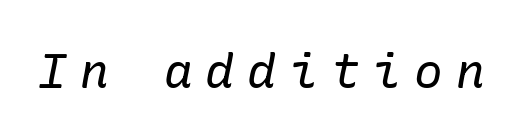
{"italic": "yes", "lean": "right", "slant_degrees": 10, "bold": "no", "weight": "regular", "width": "normal", "stroke_contrast": "low", "x_height": "medium", "underline": "no", "letter_spacing": "wide", "letter_spacing_em": 0.27, "glyph_px": 48}
